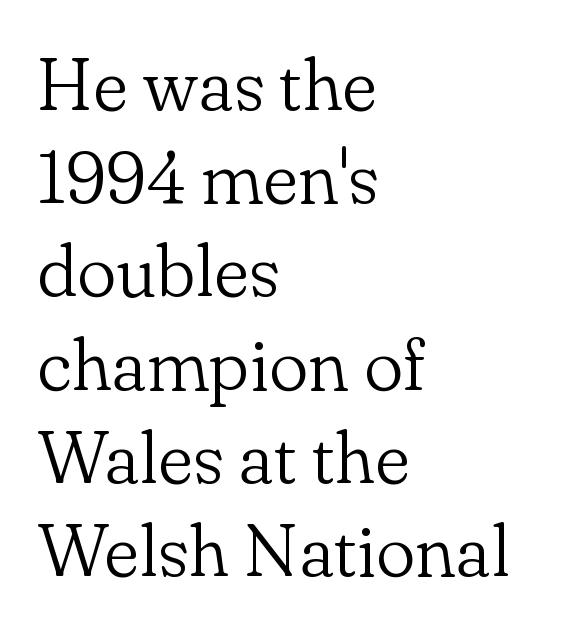
Horizontal alignment here is leftward, the default for most running prose. The line-height multiplier appears to be the usual default. No italicization has been applied; the sample stays upright. Type without underlining.
